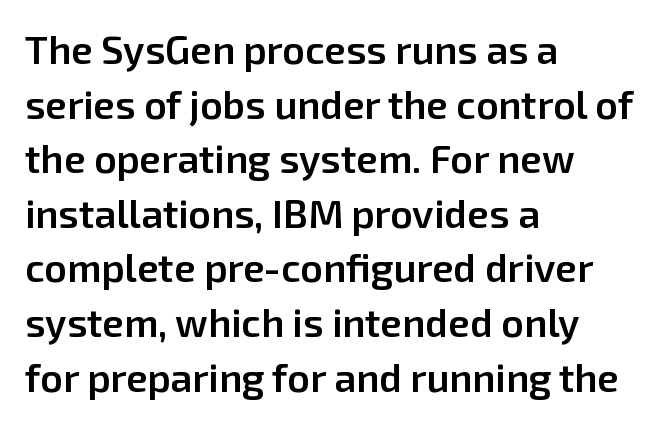
{"serif": "no", "italic": "no", "bold": "semi", "weight": "semibold", "width": "normal", "stroke_contrast": "low", "x_height": "medium", "monospaced": "no", "underline": "no", "align": "left", "line_spacing": "normal", "line_spacing_ratio": 1.4, "letter_spacing": "normal", "letter_spacing_em": 0.0, "glyph_px": 39}
